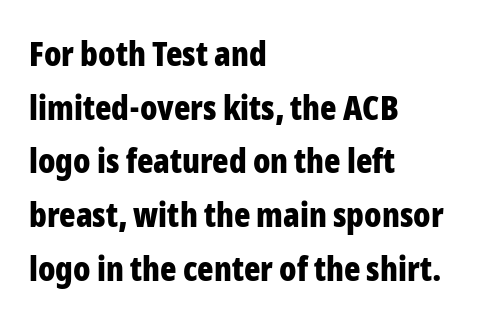
The characters look thick and weighty, a clear bold. Does the copy run flush right? No — it runs flush left. Spacing between characters is what you'd get straight out of the box. Varying glyph widths throughout — classic text-font behaviour.
